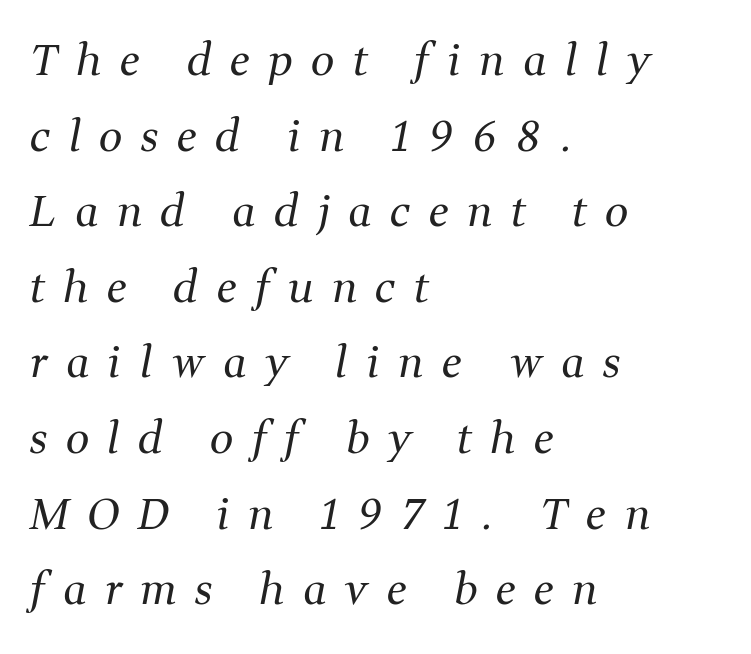
The image shows 42 px regular-weight serif type, italic (leaning right); set left-aligned, line spacing 1.8x, unusually wide letter spacing (+0.44 em), not underlined; medium stroke contrast and a medium x-height.
